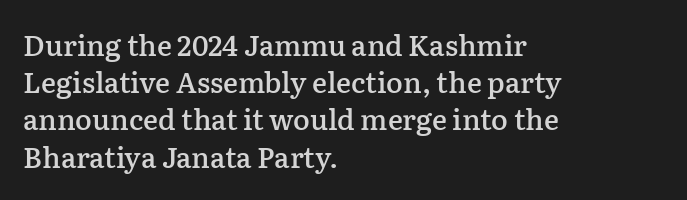
The image shows 28 px semibold serif type, upright; set left-aligned, normal line spacing (1.33x), normal letter spacing, not underlined; low stroke contrast and a medium x-height.
